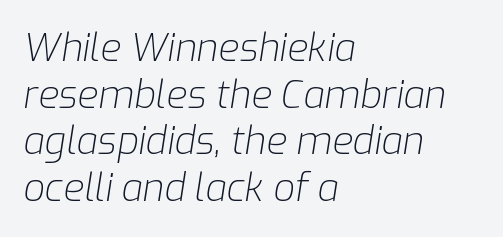
{"italic": "yes", "lean": "right", "slant_degrees": 9, "bold": "no", "weight": "light", "width": "normal", "stroke_contrast": "low", "x_height": "medium", "monospaced": "no", "underline": "no", "align": "left", "line_spacing_ratio": 1.23, "letter_spacing": "normal", "letter_spacing_em": 0.0, "glyph_px": 38}
